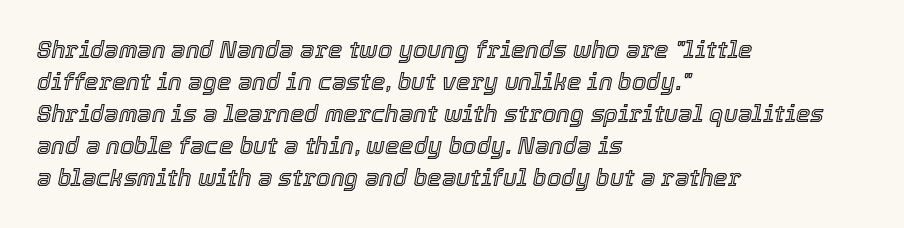
The image shows 23 px text type, italic (leaning right); set left-aligned, normal line spacing (1.39x), normal letter spacing, not underlined.
